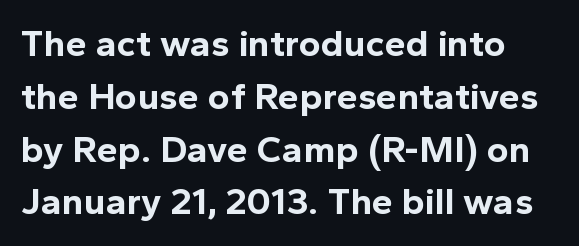
{"serif": "no", "italic": "no", "bold": "yes", "weight": "bold", "width": "normal", "x_height": "medium", "monospaced": "no", "underline": "no", "line_spacing": "normal", "line_spacing_ratio": 1.39, "letter_spacing": "normal", "letter_spacing_em": 0.0, "glyph_px": 38}
